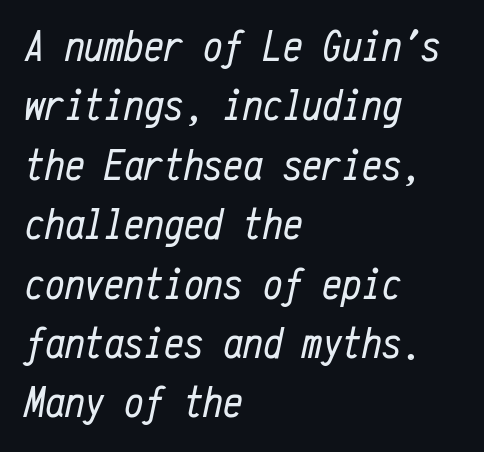
Is the type slanted? Yes — the strokes lean at a clear angle. Weight: regular or lighter. Do the characters align in a grid? Yes, the font is monospaced. Anything drawn beneath the words? Only blank space. Standard letterfit; no display-style spreading of the glyphs. Layout note: lines flush left.
